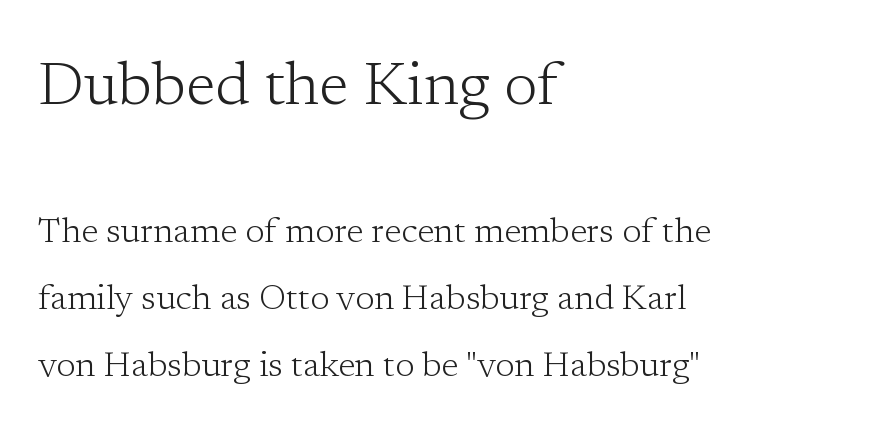
This is serif lettering, the kind often seen in printed books. The tracking reads as untouched default to a designer's eye. The designer dialed line spacing up above the default. All the whitespace from short lines collects on the right.
